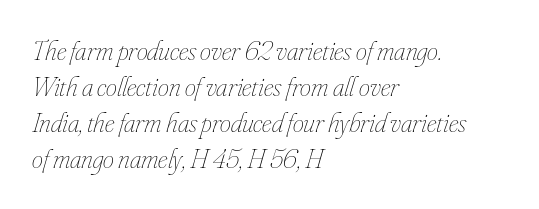
The letters are slanted; this is an italic face. The horizontal fit of the characters is conventional and even. The passage shown is not bold in any degree. Horizontal bands of white between lines are of average thickness. One-word summary of the alignment: left. Unmarked baselines from the first word to the last.
